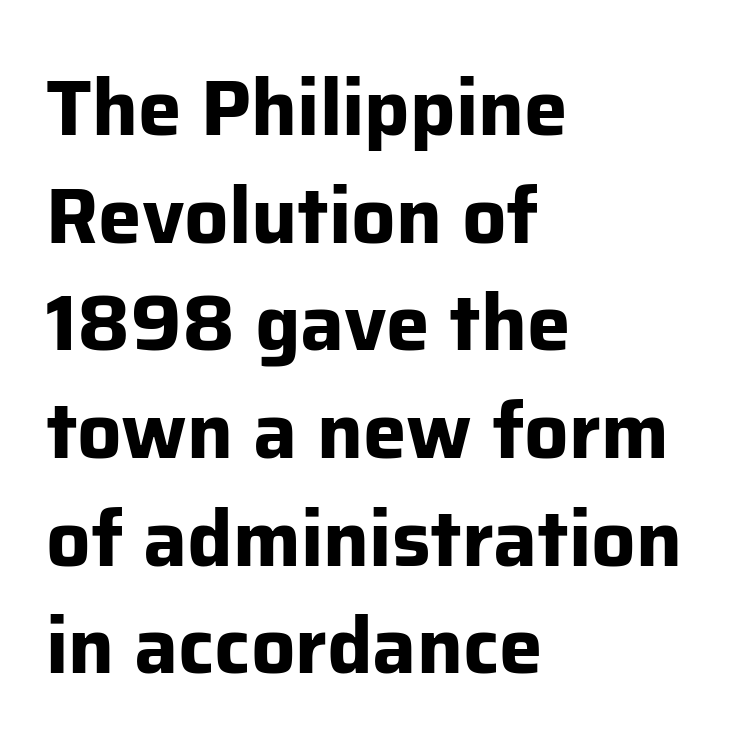
{"serif": "no", "italic": "no", "bold": "yes", "weight": "bold", "width": "normal", "stroke_contrast": "low", "x_height": "medium", "monospaced": "no", "underline": "no", "align": "left", "line_spacing": "normal", "line_spacing_ratio": 1.38, "letter_spacing": "normal", "letter_spacing_em": 0.0, "glyph_px": 78}
